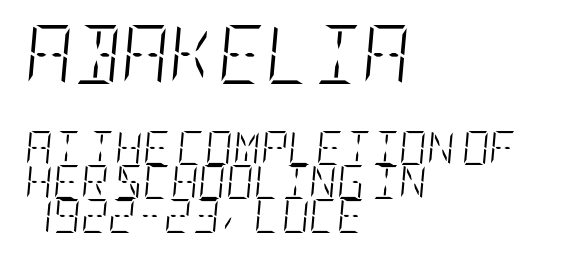
These lines keep a tight, regular rhythm from letter to letter. The typography opts for an oblique posture over an upright one. Each line starts at the same left margin while the right side varies. One glance says dense: line gaps are narrower than usual.
